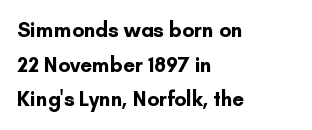
The image shows 21 px bold type, upright; set left-aligned, normal line spacing (1.65x), normal letter spacing, not underlined.
